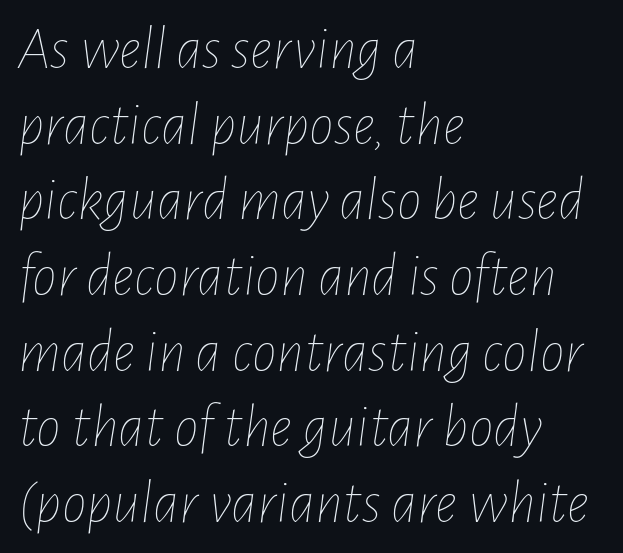
If you drew a line through each stem, it would be angled. Do the characters align in a grid? No, the font is proportional. Left-aligned paragraph, ragged on the right. The letters look calm and open, with moderate or lighter stems. Students, note that the glyphs here touch the page at normal intervals. The area under the type is left untouched.
